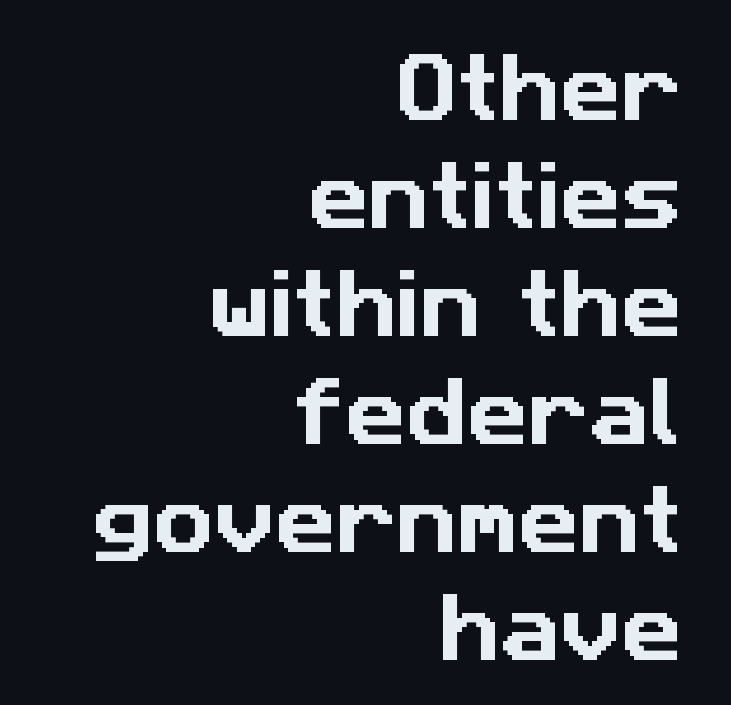
Q: Is the typeface a serif or a sans-serif typeface? A: Sans-serif.
Q: Is the text underlined? A: No.
Q: How is the paragraph aligned? A: Right-aligned.
Q: Is the spacing between letters normal or unusually wide? A: Normal.
Q: Is the spacing between lines tight, normal or loose? A: Normal.
Q: Width (condensed, normal, or wide)? A: Normal.
Q: Stroke contrast? A: Low.
Q: x-height? A: Medium.
Q: Monospaced? A: No.
